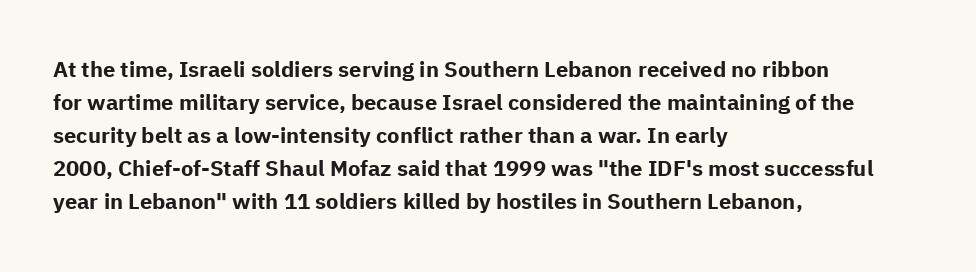
The image shows 22 px bold type, upright; set left-aligned, normal line spacing (1.5x), normal letter spacing, not underlined.
